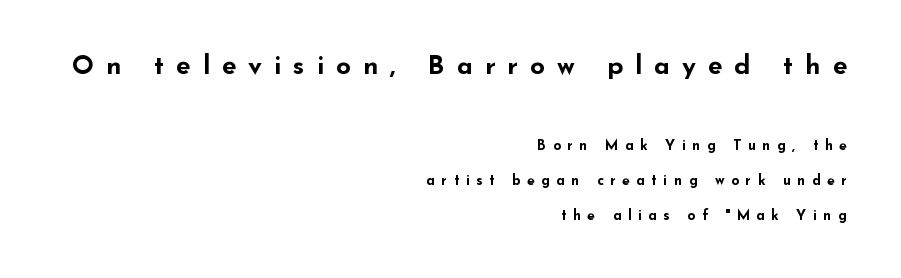
Here the first block reads like a headline and the second like body copy. Look at the stroke-to-counter ratio: heavy, a bold. The face used here is rendered with a markedly widened letterfit. All the whitespace from short lines collects on the left. Underline: absent. Nope, not italic — everything's standing straight.
